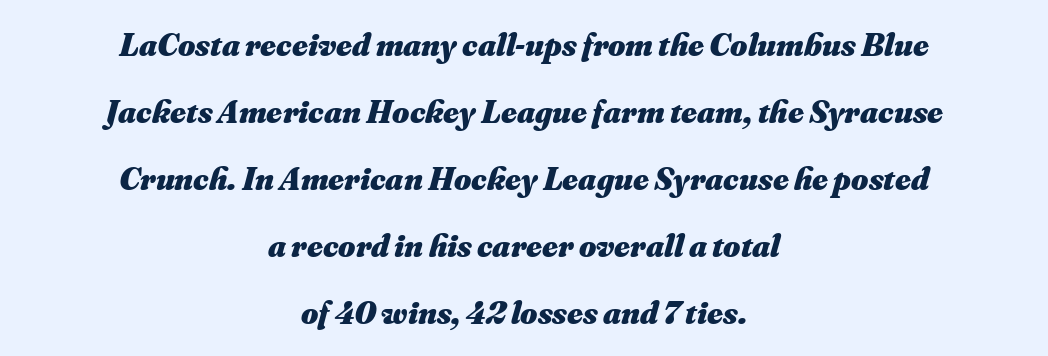
{"italic": "yes", "lean": "right", "slant_degrees": 16, "bold": "yes", "weight": "heavy", "width": "normal", "stroke_contrast": "medium", "x_height": "small", "monospaced": "no", "underline": "no", "align": "center", "line_spacing": "loose", "line_spacing_ratio": 2.03, "letter_spacing": "normal", "letter_spacing_em": 0.0, "glyph_px": 33}
